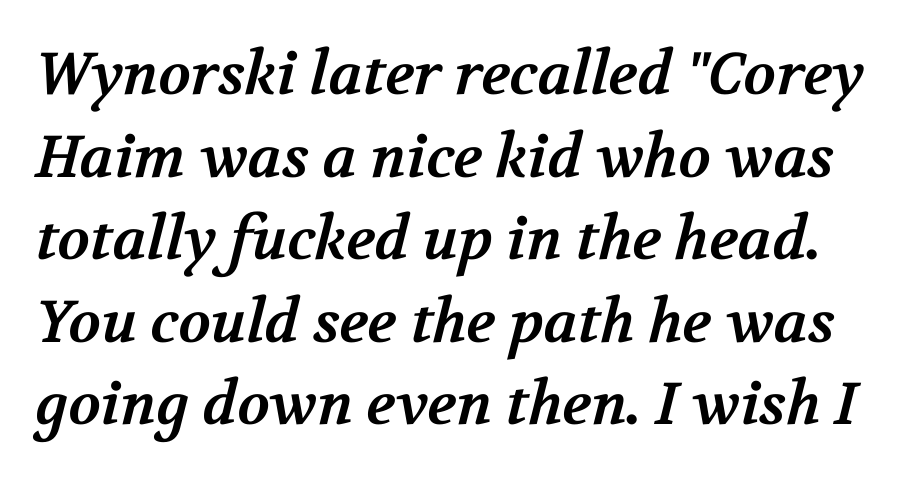
The passage shown is typed in a proportional face where columns would drift. Lines of text with bare space underneath. How are the letters spaced? Ordinarily, with no added tracking. This is heavy type, rendered in bold.
